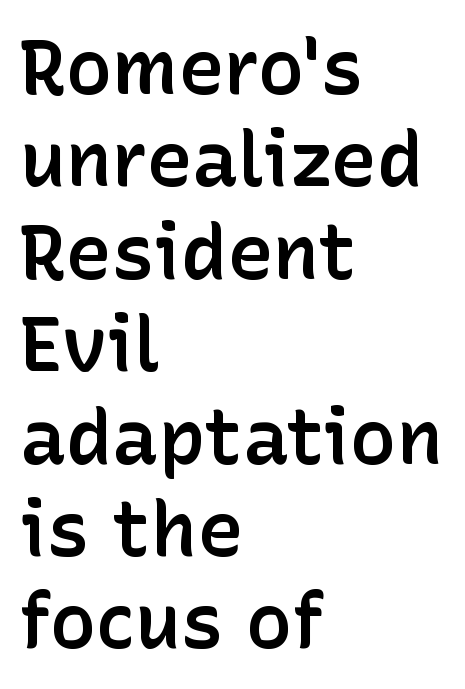
The lettering stays uniformly vertical, giving the passage a roman look. Check where the strokes stop: nothing finishes them off — pure sans. Horizontally, the lines are justified to the leading edge only. Students, note that the glyphs here touch the page at normal intervals. A bare baseline throughout the passage.
